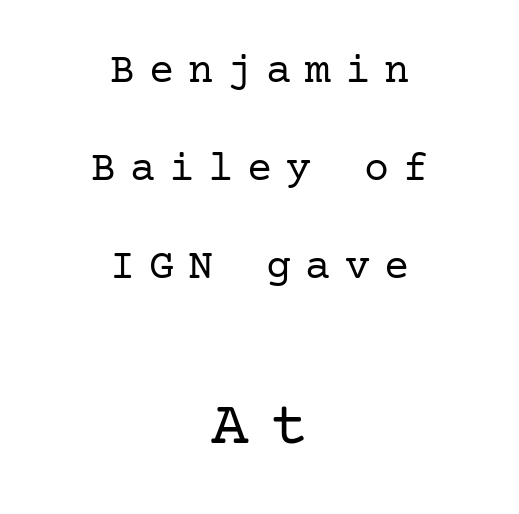
The image shows 63 px regular-weight serif type, upright; set centered, loose line spacing (2.33x), unusually wide letter spacing (+0.33 em), not underlined; the second (bottom) block is 1.5x larger; low stroke contrast and a medium x-height.
